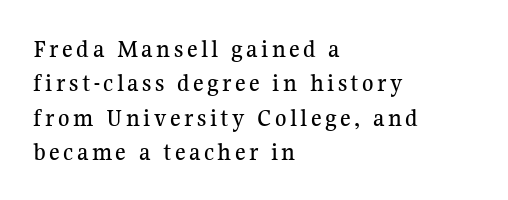
Nobody drew a line under any word here. Characters remain perfectly vertical along every line. Casual observation: everything's shoved over to the left. Summary of vertical rhythm: regular, with standard interline spacing.
